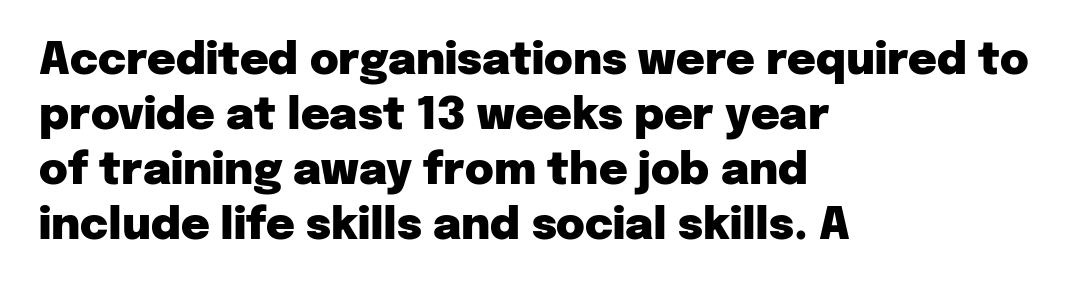
Letters rest on an invisible, unmarked baseline. Thick stems and heavy bowls — unmistakably bold. Character widths vary here, with narrow letters taking less room than wide ones. This sample uses a sans-serif face. The ragged edge is on the right, which tells us the setting is flush left.
